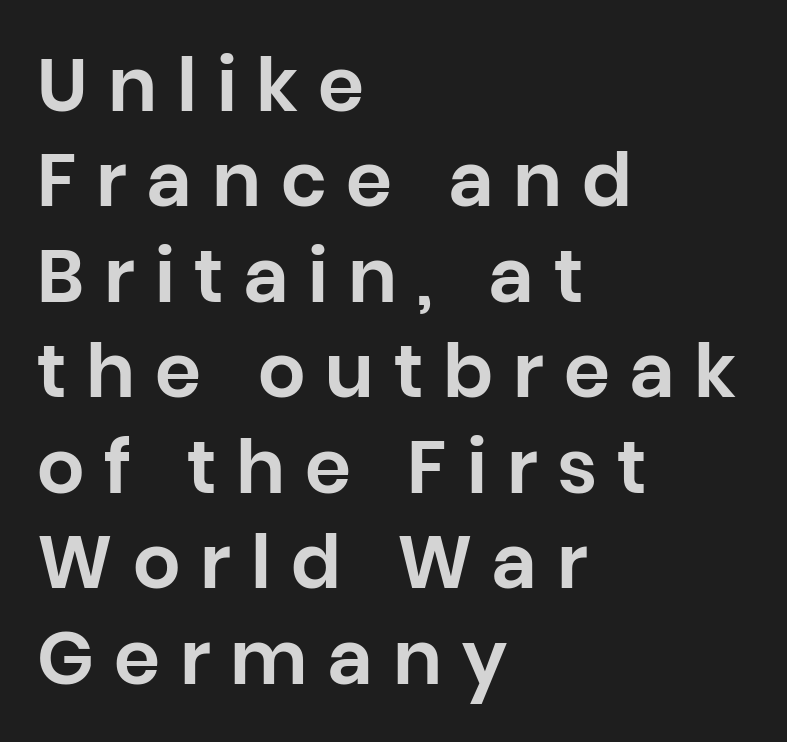
Q: Is the text italic (slanted)? A: No, it is upright.
Q: Is the typeface a serif or a sans-serif typeface? A: Sans-serif.
Q: Is the text underlined? A: No.
Q: How is the paragraph aligned? A: Left-aligned.
Q: Is the spacing between letters normal or unusually wide? A: Unusually wide.
Q: Is the spacing between lines tight, normal or loose? A: Normal.
Q: Width (condensed, normal, or wide)? A: Normal.
Q: Stroke contrast? A: Low.
Q: x-height? A: Large.
Q: Monospaced? A: No.
